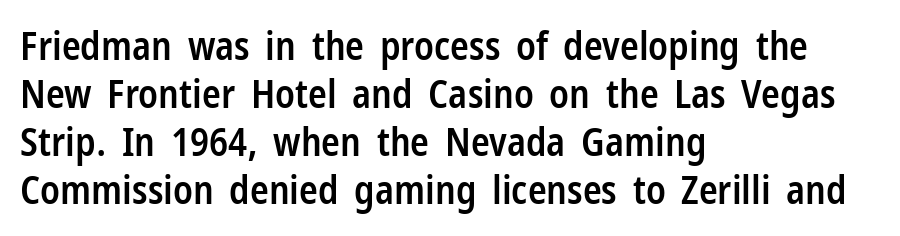
Q: Is the text bold? A: Semi-bold.
Q: Is the text italic (slanted)? A: No, it is upright.
Q: Is the typeface a serif or a sans-serif typeface? A: Sans-serif.
Q: Is the text underlined? A: No.
Q: How is the paragraph aligned? A: Left-aligned.
Q: Is the spacing between letters normal or unusually wide? A: Normal.
Q: Width (condensed, normal, or wide)? A: Condensed.
Q: Stroke contrast? A: Low.
Q: x-height? A: Medium.
Q: Monospaced? A: No.
